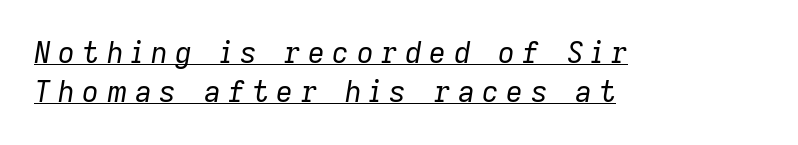
The lettering tilts uniformly, giving the passage an italic look. Notice how the passage keeps a crisp vertical edge on the left only. Underlined type. The face looks like a standard text weight, possibly lighter. A typesetter would call this proportional, since set widths differ per character.
